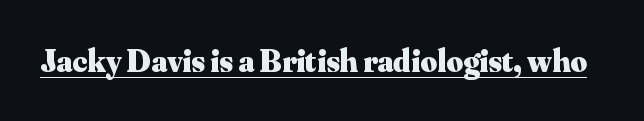
Q: Is the text bold? A: Yes.
Q: Is the text italic (slanted)? A: No, it is upright.
Q: Is the typeface a serif or a sans-serif typeface? A: Serif.
Q: Is the text underlined? A: Yes.
Q: Is the spacing between letters normal or unusually wide? A: Normal.
Q: Width (condensed, normal, or wide)? A: Normal.
Q: Stroke contrast? A: Medium.
Q: x-height? A: Small.
Q: Monospaced? A: No.
